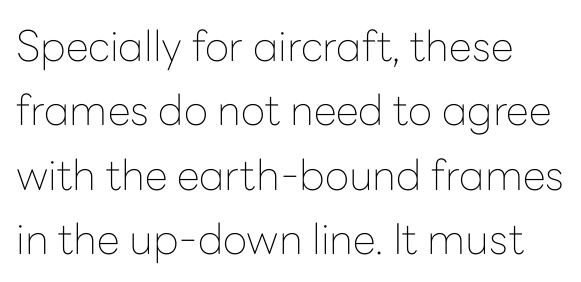
Q: Is the text bold? A: No.
Q: Is the text italic (slanted)? A: No, it is upright.
Q: Is the typeface a serif or a sans-serif typeface? A: Sans-serif.
Q: Is the text underlined? A: No.
Q: Is the spacing between letters normal or unusually wide? A: Normal.
Q: Is the spacing between lines tight, normal or loose? A: Normal.
Q: Width (condensed, normal, or wide)? A: Normal.
Q: Stroke contrast? A: Low.
Q: x-height? A: Medium.
Q: Monospaced? A: No.
